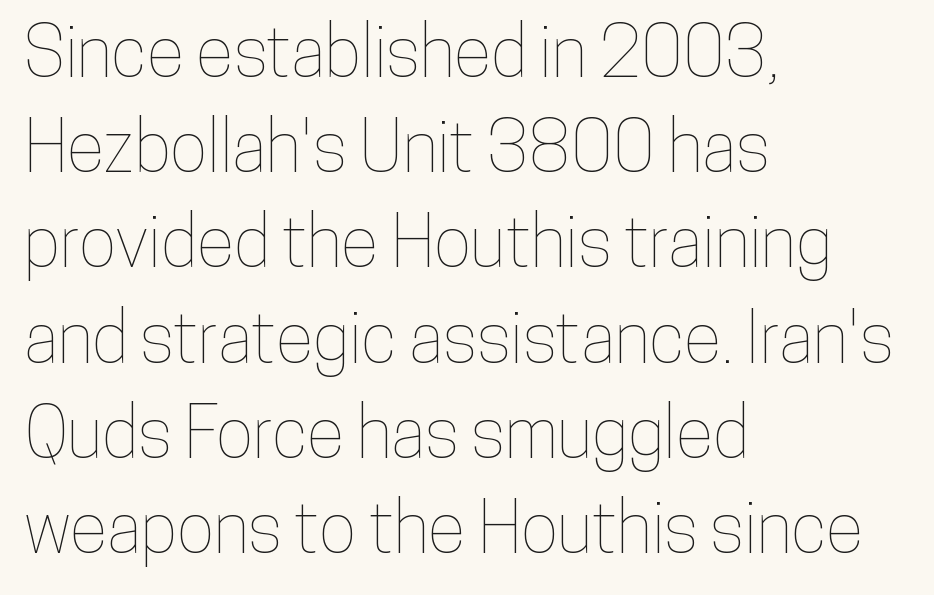
If you drew a line through each stem, it would be perfectly vertical. The passage is arranged the way most books set body copy — flush left. Words float on clear page, feet unadorned. The passage shown is typed in a proportional face where columns would drift. Each new line begins a customary step beneath the previous one.
